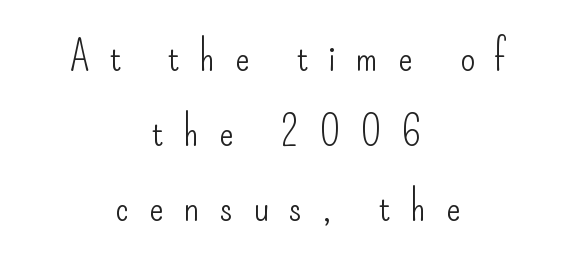
Q: Is the text bold? A: No.
Q: Is the text italic (slanted)? A: No, it is upright.
Q: Is the typeface a serif or a sans-serif typeface? A: Sans-serif.
Q: Is the text underlined? A: No.
Q: How is the paragraph aligned? A: Centered.
Q: Is the spacing between letters normal or unusually wide? A: Unusually wide.
Q: Width (condensed, normal, or wide)? A: Condensed.
Q: Stroke contrast? A: Low.
Q: x-height? A: Small.
Q: Monospaced? A: No.
